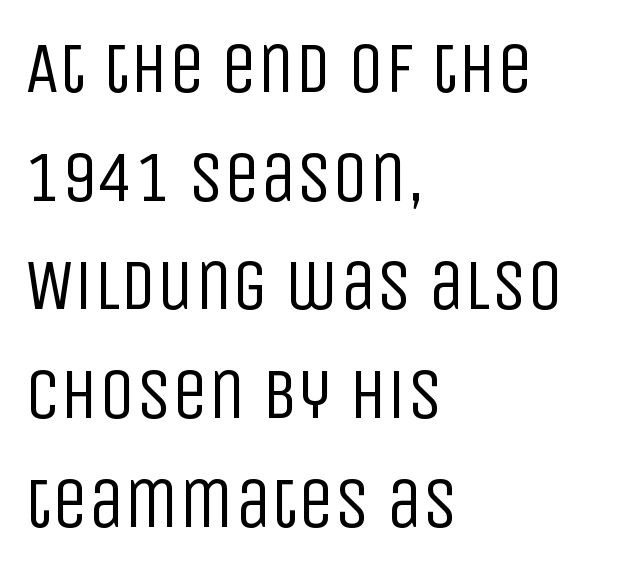
The image shows 72 px regular-weight, condensed sans-serif type, upright; set left-aligned, normal line spacing (1.51x), normal letter spacing, not underlined; low stroke contrast and a large x-height.
